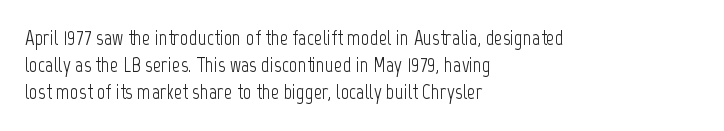
The image shows 21 px text type, upright; set left-aligned, normal line spacing (1.29x), normal letter spacing, not underlined.
